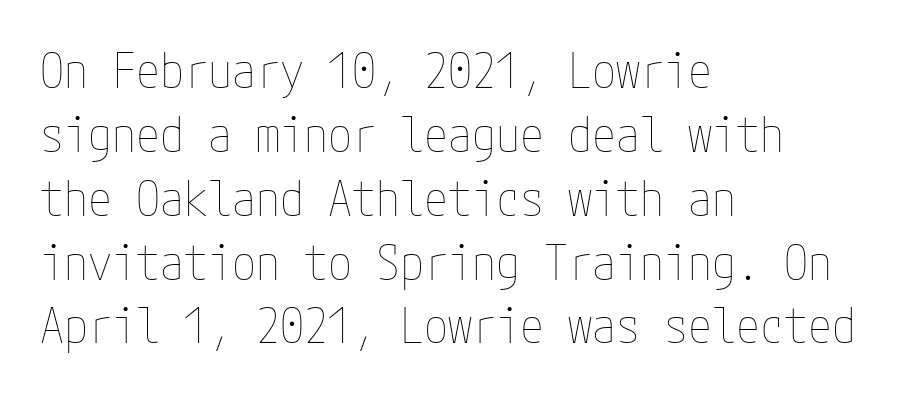
{"italic": "no", "bold": "no", "weight": "thin", "width": "condensed", "stroke_contrast": "low", "x_height": "medium", "underline": "no", "align": "left", "line_spacing": "normal", "line_spacing_ratio": 1.33, "letter_spacing": "normal", "letter_spacing_em": 0.0, "glyph_px": 48}
